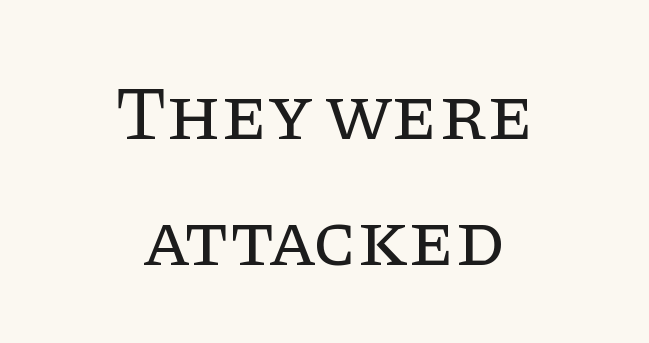
The image shows 77 px regular-weight serif type, upright; set centered, normal line spacing (1.64x), normal letter spacing, not underlined; low stroke contrast and a large x-height.
